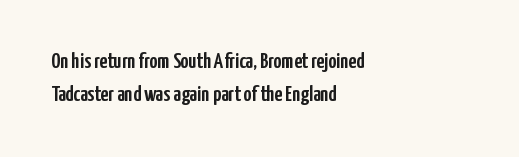
{"italic": "no", "underline": "no", "align": "left", "line_spacing": "normal", "line_spacing_ratio": 1.5, "letter_spacing": "normal", "letter_spacing_em": 0.0, "glyph_px": 22}
